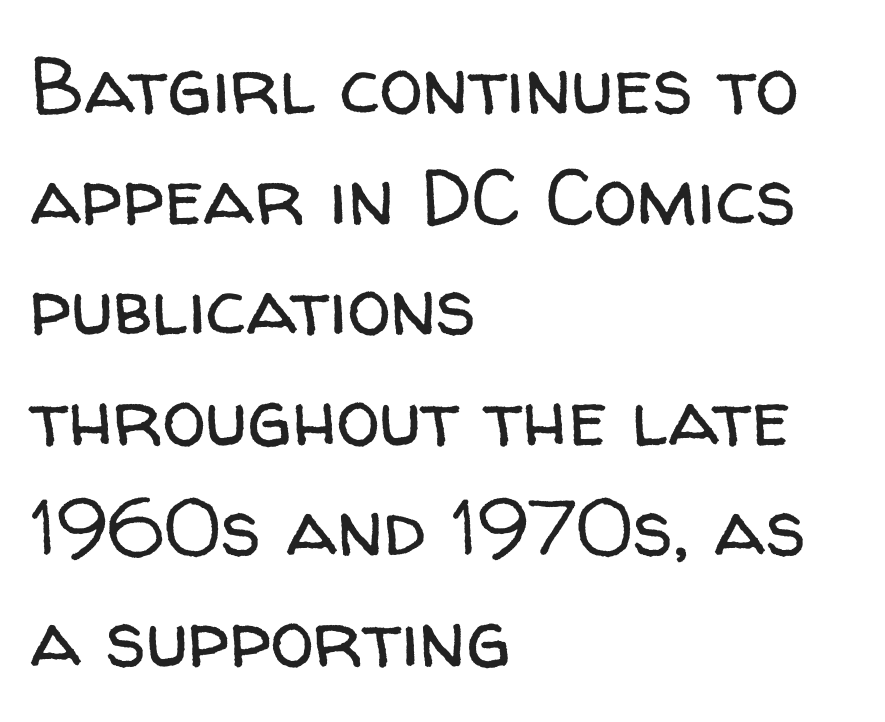
Q: Is the text bold? A: No.
Q: Is the text italic (slanted)? A: No, it is upright.
Q: Is the typeface a serif or a sans-serif typeface? A: Sans-serif.
Q: Is the text underlined? A: No.
Q: How is the paragraph aligned? A: Left-aligned.
Q: Is the spacing between letters normal or unusually wide? A: Normal.
Q: Is the spacing between lines tight, normal or loose? A: Normal.
Q: Width (condensed, normal, or wide)? A: Normal.
Q: Stroke contrast? A: Low.
Q: x-height? A: Medium.
Q: Monospaced? A: No.
